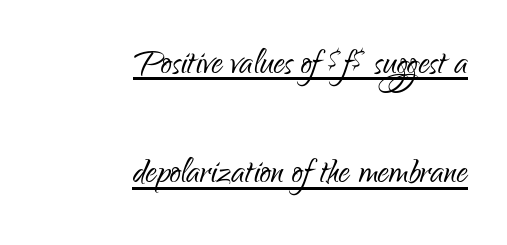
The image shows 44 px light, condensed sans-serif type; set right-aligned, loose line spacing (2.48x), normal letter spacing, underlined; low stroke contrast and a small x-height.
